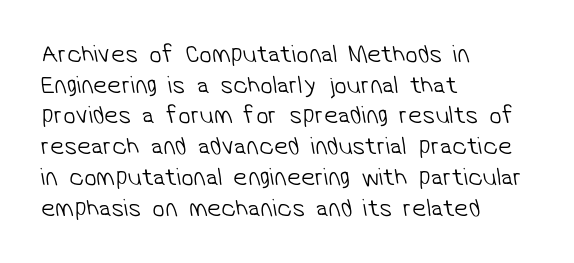
The image shows 25 px text type; set left-aligned, line spacing 1.23x, normal letter spacing, not underlined.
